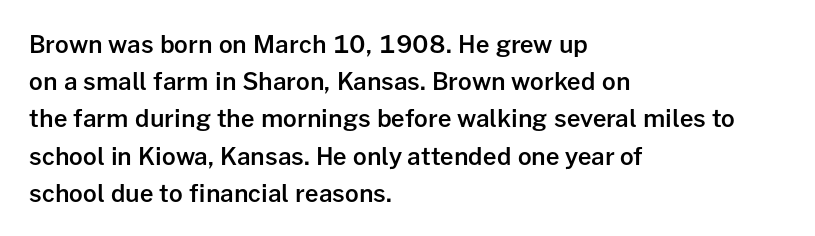
The image shows 24 px text type, upright; set left-aligned, normal line spacing (1.55x), normal letter spacing, not underlined.
